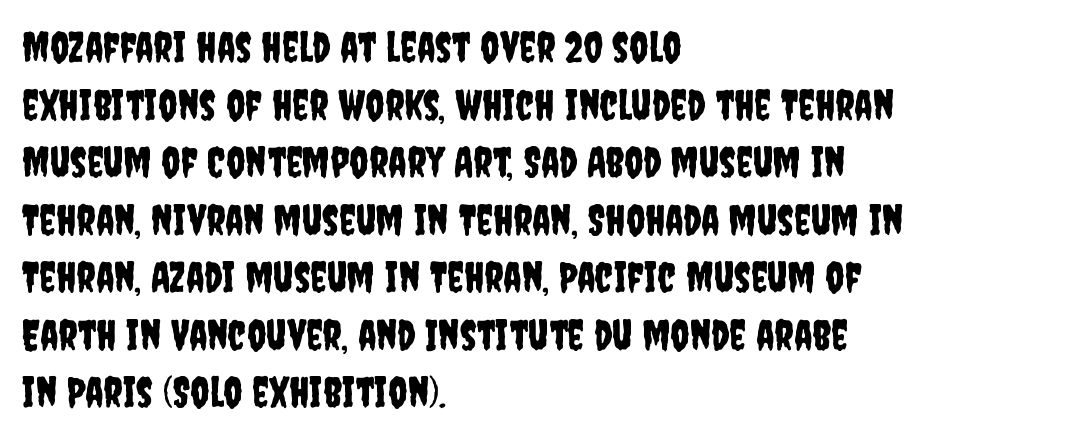
The image shows 42 px condensed sans-serif type, upright; set left-aligned, normal line spacing (1.37x), normal letter spacing, not underlined; low stroke contrast and a large x-height.
